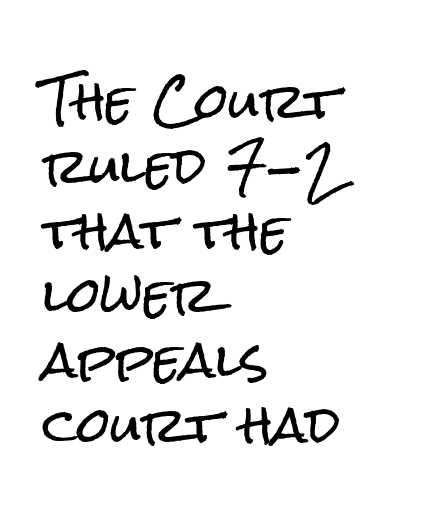
There is no visible air inserted between adjacent glyphs. The space between consecutive lines is moderate. Spacing verdict: proportional, widths tailored to each character. Do the letters lean? They stand straight. Note: no serifs on the glyphs.
